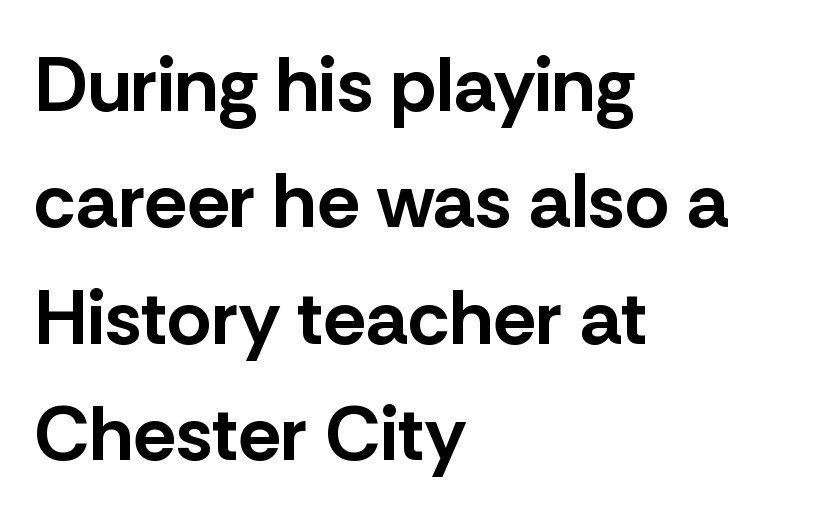
The image shows 77 px bold sans-serif type, upright; set left-aligned, normal line spacing (1.51x), normal letter spacing, not underlined; low stroke contrast and a medium x-height.
